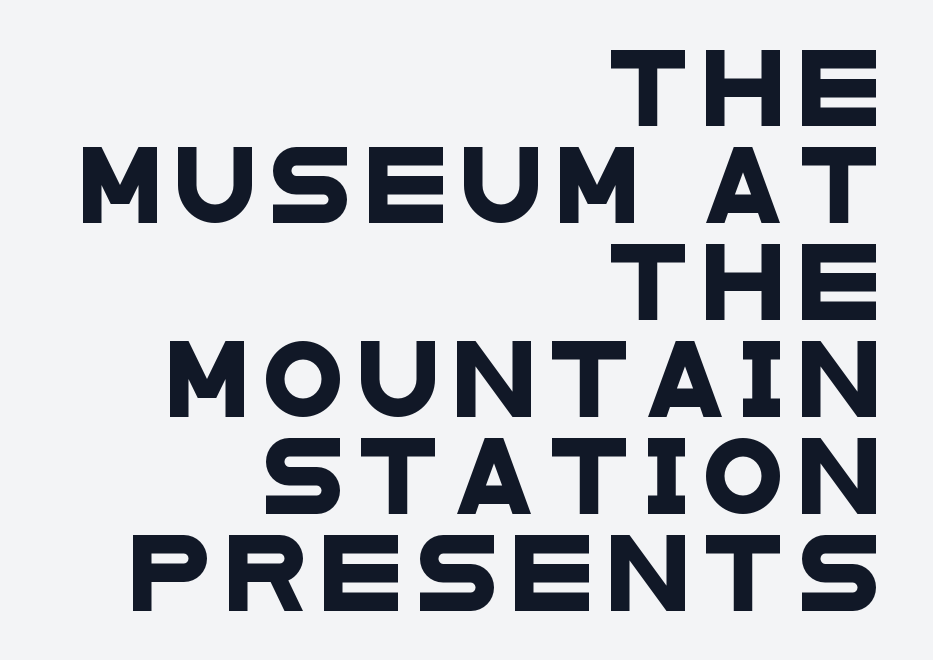
The image shows 74 px wide sans-serif type; set right-aligned, normal line spacing (1.31x), not underlined; low stroke contrast and a large x-height.
